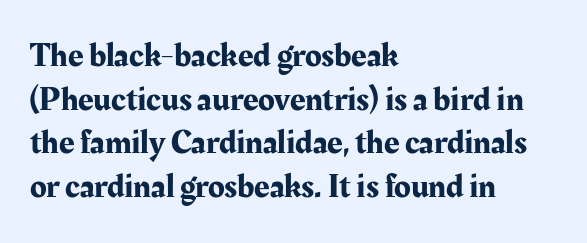
Q: Is the text italic (slanted)? A: No, it is upright.
Q: Is the typeface a serif or a sans-serif typeface? A: Serif.
Q: Is the text underlined? A: No.
Q: How is the paragraph aligned? A: Left-aligned.
Q: Is the spacing between letters normal or unusually wide? A: Normal.
Q: Is the spacing between lines tight, normal or loose? A: Normal.
Q: Width (condensed, normal, or wide)? A: Normal.
Q: Stroke contrast? A: Medium.
Q: x-height? A: Medium.
Q: Monospaced? A: No.
